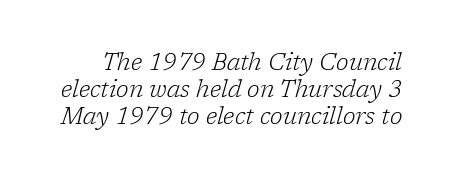
{"italic": "yes", "lean": "right", "slant_degrees": 17, "bold": "no", "underline": "no", "line_spacing_ratio": 1.17, "letter_spacing": "normal", "letter_spacing_em": 0.0, "glyph_px": 23}
